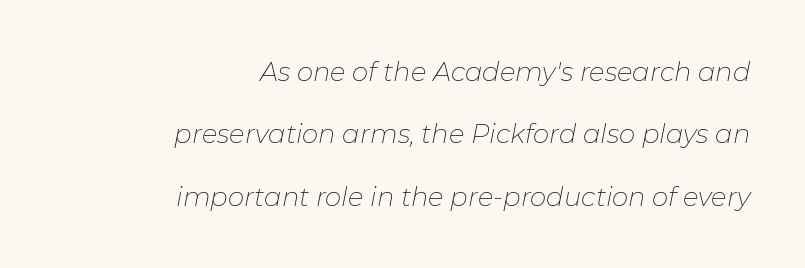
Q: Is the text bold? A: No.
Q: Is the text italic (slanted)? A: Yes, it leans right by about 11 degrees.
Q: Is the text underlined? A: No.
Q: How is the paragraph aligned? A: Right-aligned.
Q: Is the spacing between letters normal or unusually wide? A: Normal.
Q: Is the spacing between lines tight, normal or loose? A: Loose.
